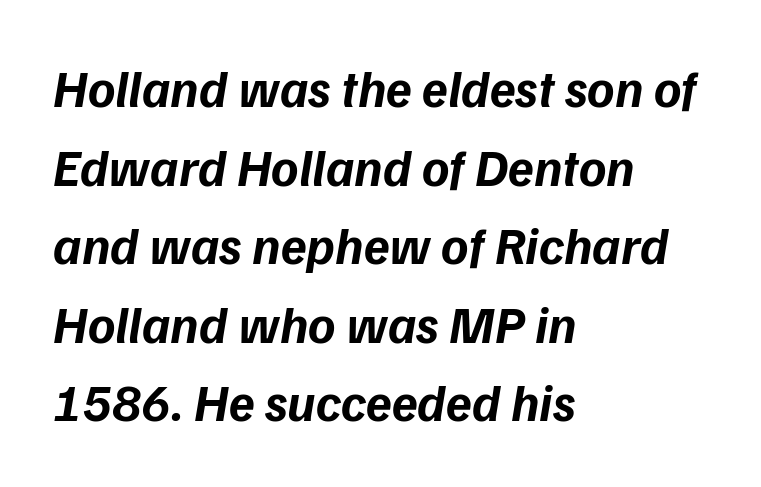
Reading down the block, your eye returns to a fixed left position each line. Look at the bottom of the vertical strokes: they stop flat, with no serifs. Each row of text sits above clean, open space. Each new line begins a customary step beneath the previous one.
